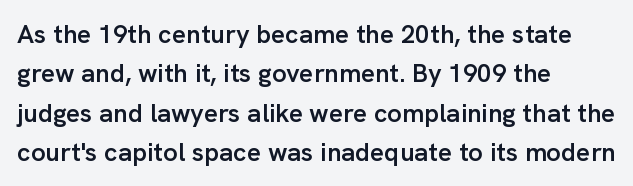
Layout note: lines flush left. The rendering uses a moderate line-height, typical for paragraphs. The typography opts for an upright posture over an oblique one. Weight check: semibold — heavier than regular, not quite bold. The area under the type is left untouched.
